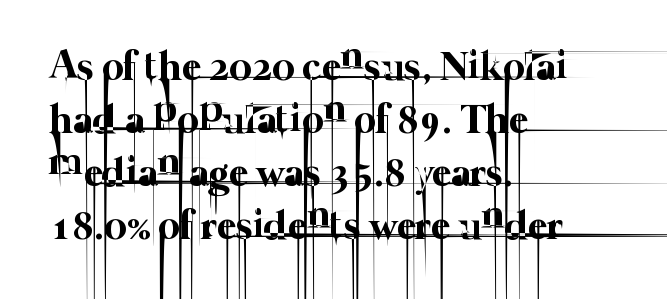
Q: Is the text bold? A: No.
Q: Is the text underlined? A: No.
Q: How is the paragraph aligned? A: Left-aligned.
Q: Is the spacing between letters normal or unusually wide? A: Normal.
Q: Is the spacing between lines tight, normal or loose? A: Normal.
Q: Width (condensed, normal, or wide)? A: Normal.
Q: Stroke contrast? A: Low.
Q: x-height? A: Medium.
Q: Monospaced? A: No.
